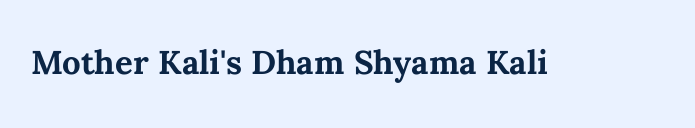
The image shows 44 px semibold type, upright; set normal letter spacing, not underlined; medium stroke contrast and a medium x-height.
